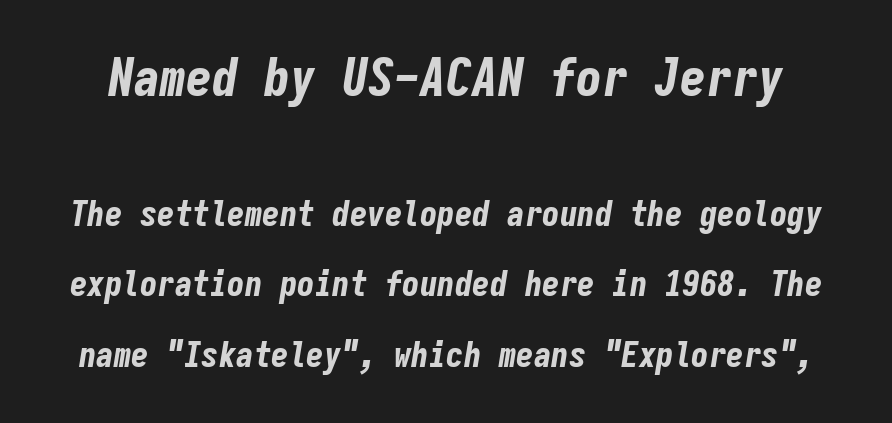
{"italic": "yes", "lean": "right", "slant_degrees": 9, "bold": "yes", "weight": "bold", "width": "condensed", "stroke_contrast": "low", "x_height": "medium", "monospaced": "yes", "underline": "no", "line_spacing": "loose", "line_spacing_ratio": 2.02, "letter_spacing": "normal", "letter_spacing_em": 0.0, "larger_block": "first", "size_ratio": 1.49, "glyph_px": 52}
